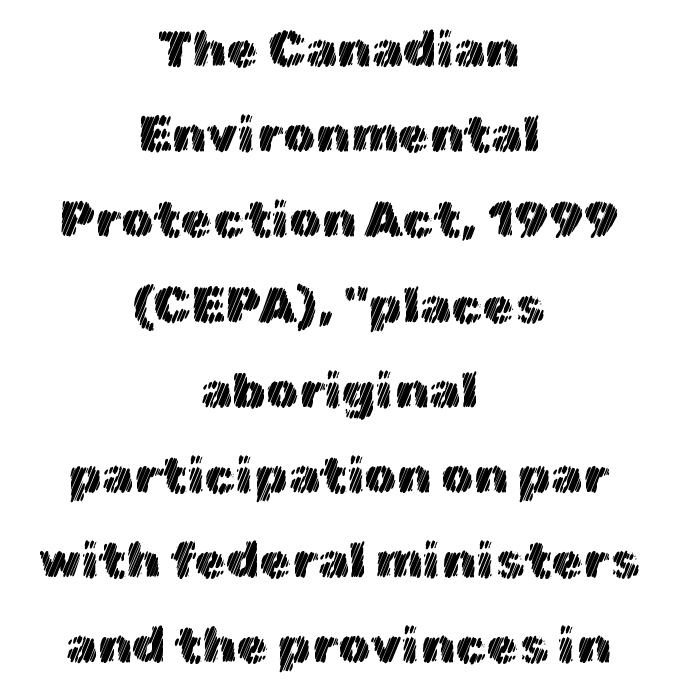
The image shows 51 px text type, upright; set centered, normal line spacing (1.67x), normal letter spacing, not underlined; a medium x-height.
